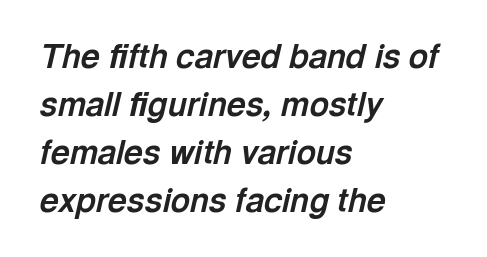
{"italic": "yes", "lean": "right", "slant_degrees": 13, "bold": "yes", "weight": "bold", "width": "normal", "x_height": "medium", "monospaced": "no", "underline": "no", "align": "left", "line_spacing": "normal", "line_spacing_ratio": 1.45, "letter_spacing": "normal", "letter_spacing_em": 0.0, "glyph_px": 33}
